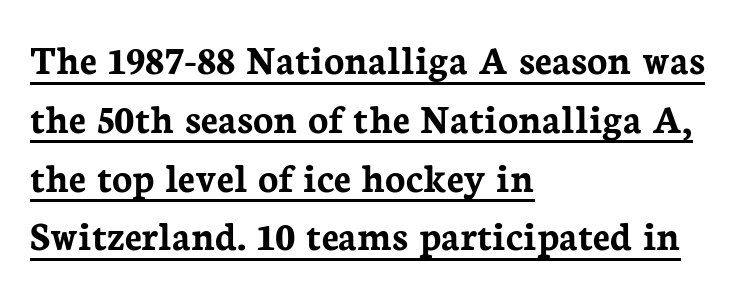
Which margin do the lines hug? The left one — the right edge is uneven. The horizontal fit of the characters is conventional and even. The characters display serif detailing at their extremities. The letters stand straight up with perfectly vertical stems. Quick note: interline space is typical.
